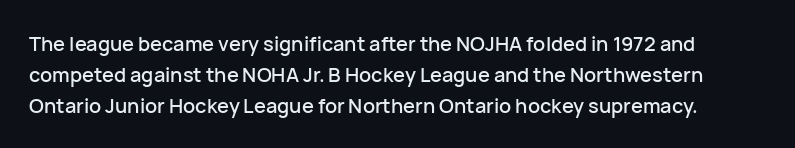
The image shows 20 px text type, upright; set normal line spacing (1.54x), normal letter spacing, not underlined.
